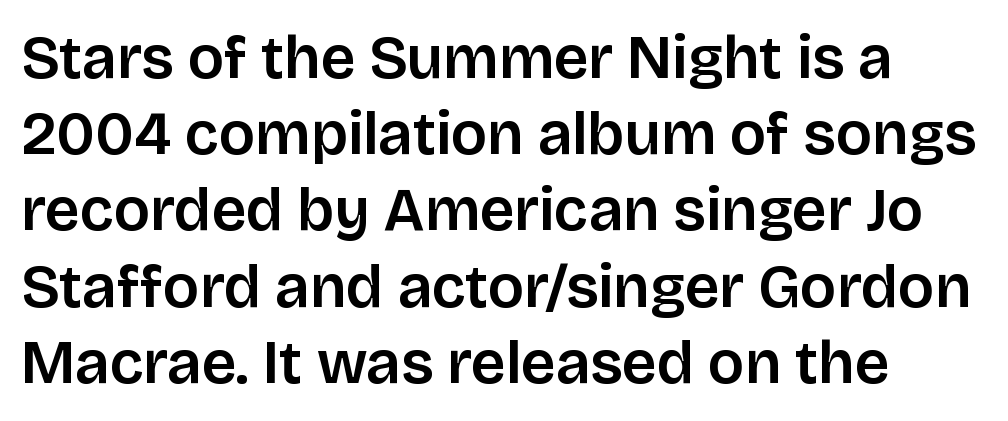
The image shows 61 px sans-serif type, upright; set left-aligned, normal line spacing (1.25x), normal letter spacing, not underlined; low stroke contrast and a large x-height.
